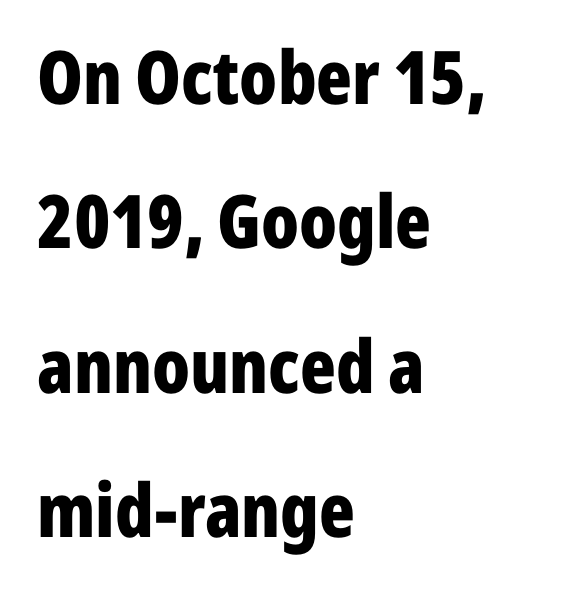
The face used here is proportionally spaced, like ordinary book or web type. The font family rendered here belongs to the sans-serif group. Is there any slant? The stems are plumb. In terms of letterspacing, this is plain default setting. The leading is generous, giving the passage an open texture.
